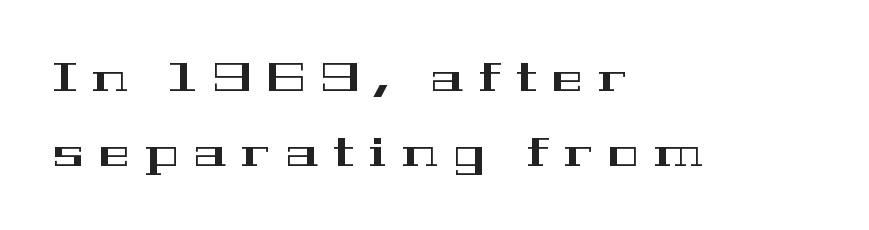
{"serif": "yes", "italic": "no", "width": "wide", "stroke_contrast": "high", "x_height": "medium", "monospaced": "no", "underline": "no", "align": "left", "line_spacing_ratio": 1.84, "letter_spacing": "wide", "letter_spacing_em": 0.38, "glyph_px": 41}
